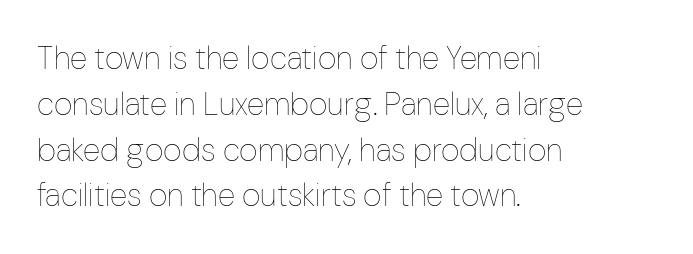
The image shows 32 px thin, condensed type, upright; set left-aligned, normal line spacing (1.43x), normal letter spacing, not underlined; low stroke contrast and a medium x-height.
